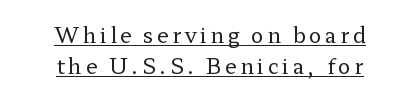
The image shows 21 px text type, upright; set centered, normal line spacing (1.46x), underlined.
